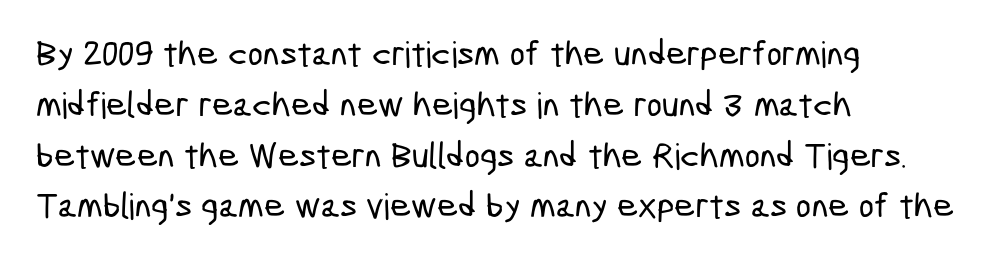
Q: Is the typeface a serif or a sans-serif typeface? A: Sans-serif.
Q: Is the text underlined? A: No.
Q: How is the paragraph aligned? A: Left-aligned.
Q: Is the spacing between letters normal or unusually wide? A: Normal.
Q: Is the spacing between lines tight, normal or loose? A: Normal.
Q: Width (condensed, normal, or wide)? A: Condensed.
Q: Stroke contrast? A: Low.
Q: x-height? A: Medium.
Q: Monospaced? A: No.
